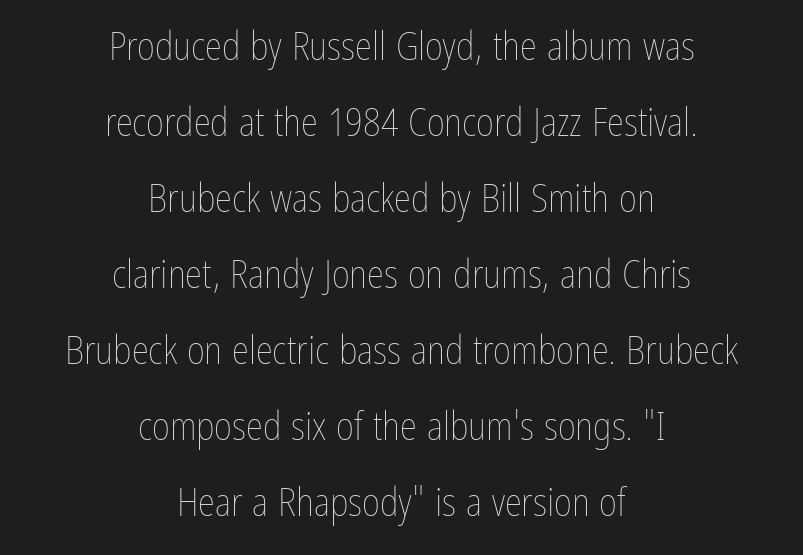
Caption: face not bold, strokes unweighted. The passage is arranged like a title page — every line centered. This sample has the flowing, uneven cadence of proportional lettering. In terms of posture, this sample is upright.
